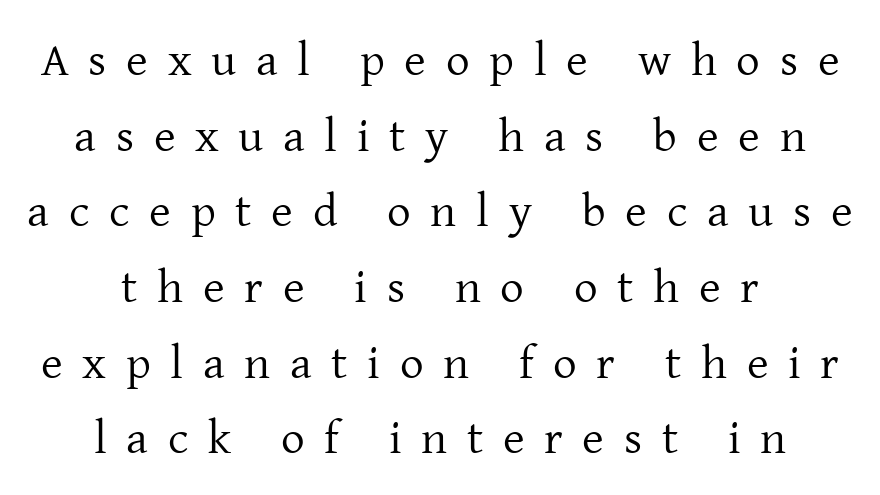
The image shows 47 px regular-weight serif type, upright; set centered, normal line spacing (1.61x), unusually wide letter spacing (+0.42 em), not underlined; low stroke contrast and a medium x-height.
